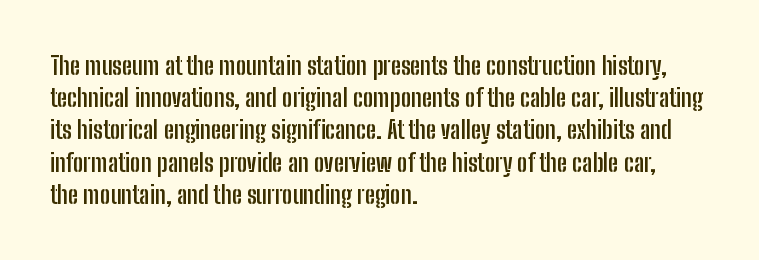
The lines sit at an ordinary, default distance from one another. Italic? Not at all — the glyphs are vertical. This rendering leaves character spacing at its baseline value. A student would call this left alignment; a typographer would say flush left, rag right.
